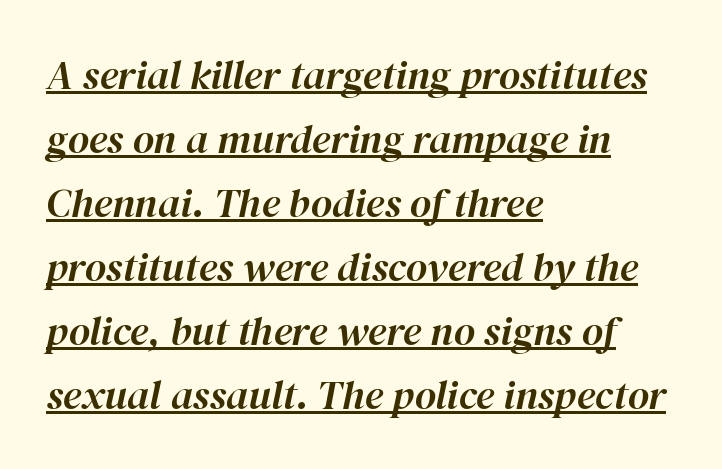
Q: Is the text italic (slanted)? A: Yes, it leans right by about 12 degrees.
Q: Is the text underlined? A: Yes.
Q: How is the paragraph aligned? A: Left-aligned.
Q: Is the spacing between letters normal or unusually wide? A: Normal.
Q: Is the spacing between lines tight, normal or loose? A: Normal.
Q: Width (condensed, normal, or wide)? A: Normal.
Q: Stroke contrast? A: High.
Q: x-height? A: Medium.
Q: Monospaced? A: No.
